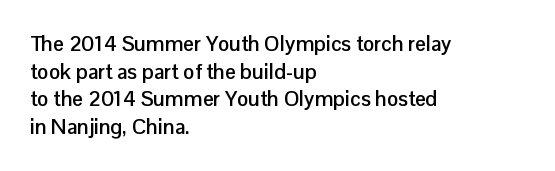
Q: Is the text bold? A: Yes.
Q: Is the text italic (slanted)? A: No, it is upright.
Q: Is the text underlined? A: No.
Q: How is the paragraph aligned? A: Left-aligned.
Q: Is the spacing between letters normal or unusually wide? A: Normal.
Q: Is the spacing between lines tight, normal or loose? A: Normal.
